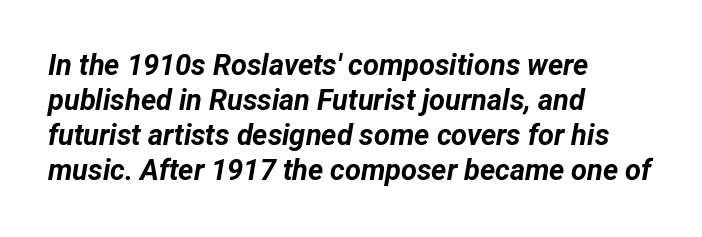
One-word summary of the alignment: left. The line texture is even and compact thanks to regular tracking. The rendering uses natural spacing where letterforms have individual widths. Descender tails drop into unmarked territory. The font's italic variant was chosen for this text. I'd describe the lettering as bold — thick and assertive.
